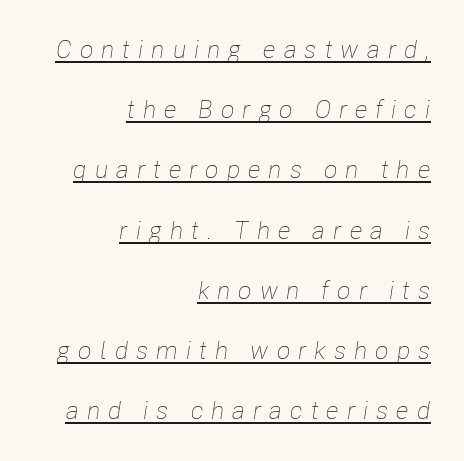
Q: Is the text bold? A: No.
Q: Is the text italic (slanted)? A: Yes, it leans right by about 8 degrees.
Q: Is the text underlined? A: Yes.
Q: How is the paragraph aligned? A: Right-aligned.
Q: Is the spacing between letters normal or unusually wide? A: Unusually wide.
Q: Is the spacing between lines tight, normal or loose? A: Loose.
